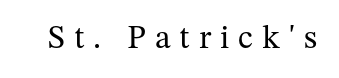
Q: Is the text bold? A: No.
Q: Is the text italic (slanted)? A: No, it is upright.
Q: Is the typeface a serif or a sans-serif typeface? A: Serif.
Q: Is the text underlined? A: No.
Q: Is the spacing between letters normal or unusually wide? A: Unusually wide.
Q: Width (condensed, normal, or wide)? A: Normal.
Q: Stroke contrast? A: Medium.
Q: x-height? A: Medium.
Q: Monospaced? A: No.
